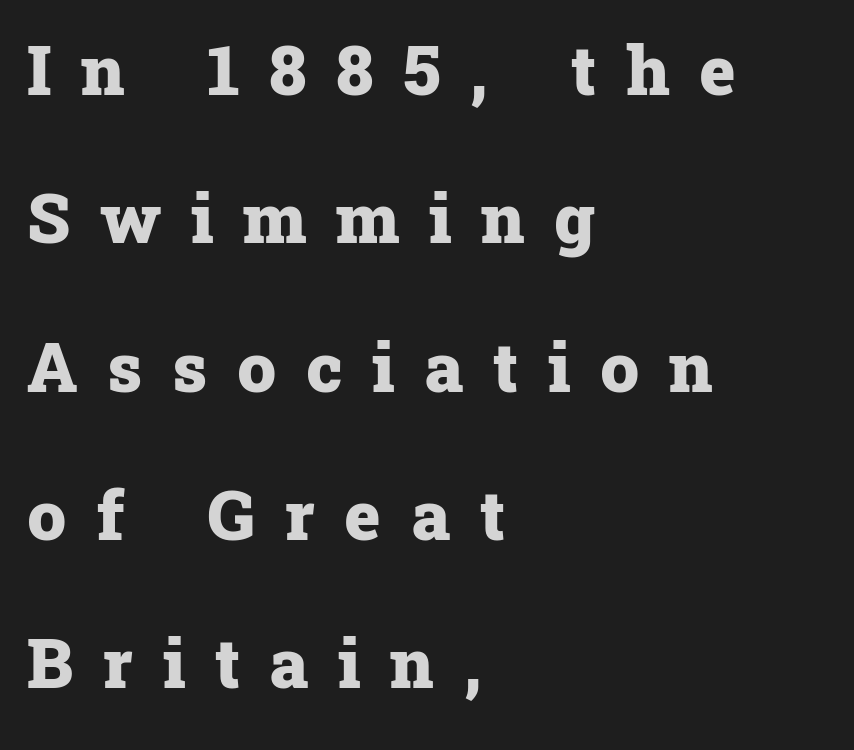
The image shows 69 px heavy serif type, upright; set left-aligned, loose line spacing (2.15x), unusually wide letter spacing (+0.43 em), not underlined; low stroke contrast and a medium x-height.
